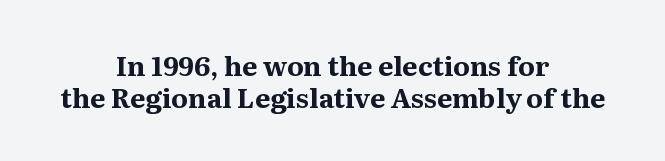
The image shows 27 px bold type, upright; set centered, line spacing 1.17x, normal letter spacing, not underlined.
